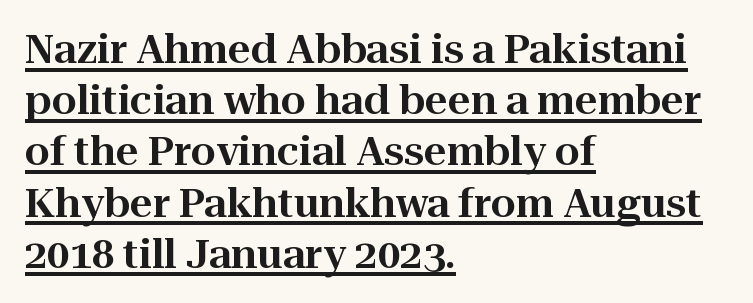
The image shows 40 px serif type, upright; set left-aligned, normal line spacing (1.28x), normal letter spacing, underlined; high stroke contrast and a medium x-height.
